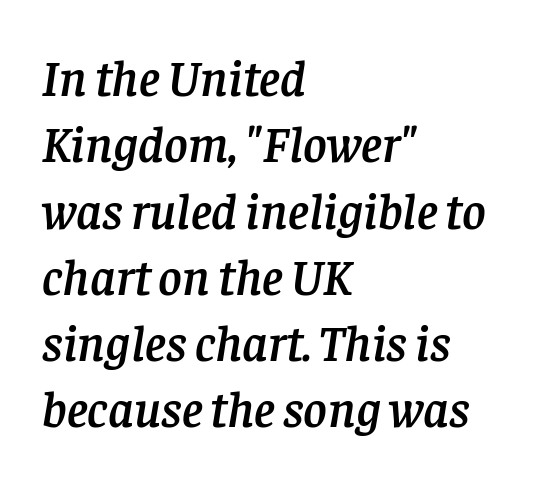
{"serif": "yes", "italic": "yes", "lean": "right", "slant_degrees": 8, "width": "normal", "stroke_contrast": "low", "x_height": "large", "monospaced": "no", "underline": "no", "align": "left", "line_spacing": "normal", "line_spacing_ratio": 1.3, "letter_spacing": "normal", "letter_spacing_em": 0.0, "glyph_px": 51}
